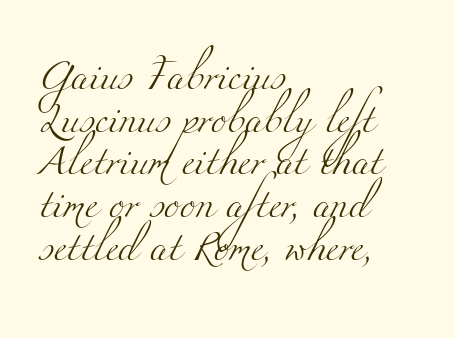
Q: Is the text bold? A: No.
Q: Is the text underlined? A: No.
Q: How is the paragraph aligned? A: Left-aligned.
Q: Is the spacing between letters normal or unusually wide? A: Normal.
Q: Is the spacing between lines tight, normal or loose? A: Normal.
Q: Width (condensed, normal, or wide)? A: Wide.
Q: Stroke contrast? A: Medium.
Q: x-height? A: Small.
Q: Monospaced? A: No.
